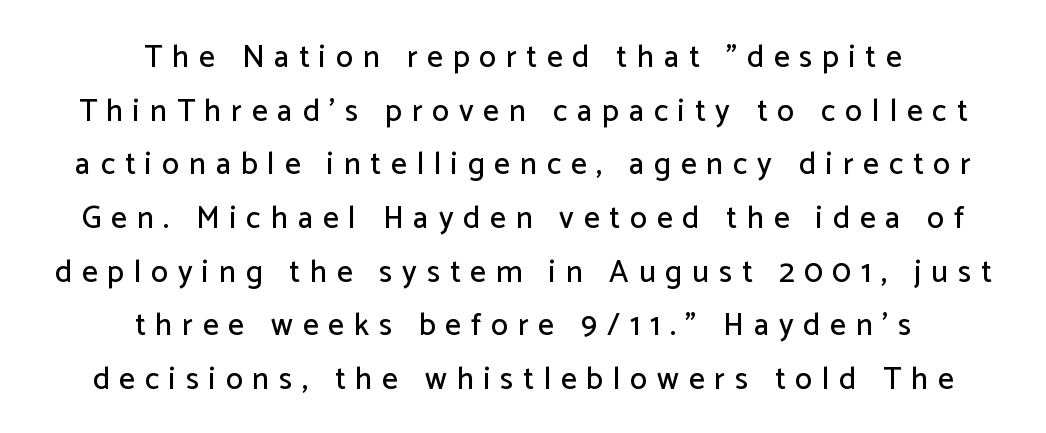
{"serif": "no", "italic": "no", "width": "normal", "stroke_contrast": "low", "x_height": "medium", "monospaced": "no", "underline": "no", "align": "center", "line_spacing_ratio": 1.73, "letter_spacing": "wide", "letter_spacing_em": 0.32, "glyph_px": 31}
